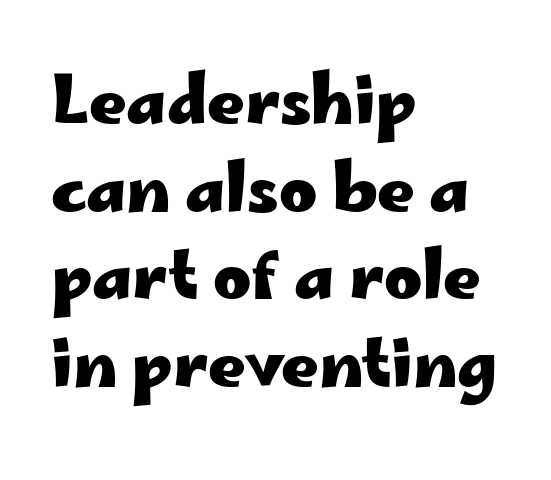
Q: Is the text bold? A: Yes.
Q: Is the text italic (slanted)? A: No, it is upright.
Q: Is the typeface a serif or a sans-serif typeface? A: Sans-serif.
Q: Is the text underlined? A: No.
Q: How is the paragraph aligned? A: Left-aligned.
Q: Is the spacing between letters normal or unusually wide? A: Normal.
Q: Is the spacing between lines tight, normal or loose? A: Normal.
Q: Width (condensed, normal, or wide)? A: Wide.
Q: Stroke contrast? A: Low.
Q: x-height? A: Small.
Q: Monospaced? A: No.
